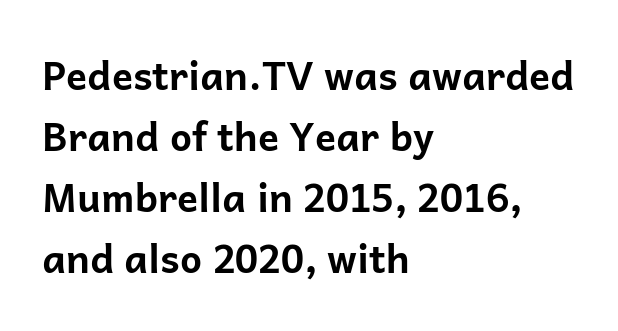
Q: Is the text bold? A: Yes.
Q: Is the text italic (slanted)? A: No, it is upright.
Q: Is the typeface a serif or a sans-serif typeface? A: Sans-serif.
Q: Is the text underlined? A: No.
Q: How is the paragraph aligned? A: Left-aligned.
Q: Is the spacing between letters normal or unusually wide? A: Normal.
Q: Is the spacing between lines tight, normal or loose? A: Normal.
Q: Width (condensed, normal, or wide)? A: Normal.
Q: Stroke contrast? A: Low.
Q: x-height? A: Medium.
Q: Monospaced? A: No.
